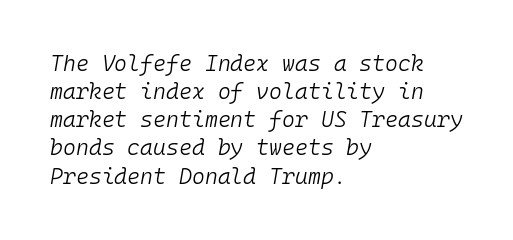
Reading down the column, the eye jumps a familiar distance to each next line. Which margin do the lines hug? The left one — the right edge is uneven. Compared with typical body copy, the letter spacing here is the same. Lines of text with bare space underneath. Vertical stems look standard width or narrower in stroke.
